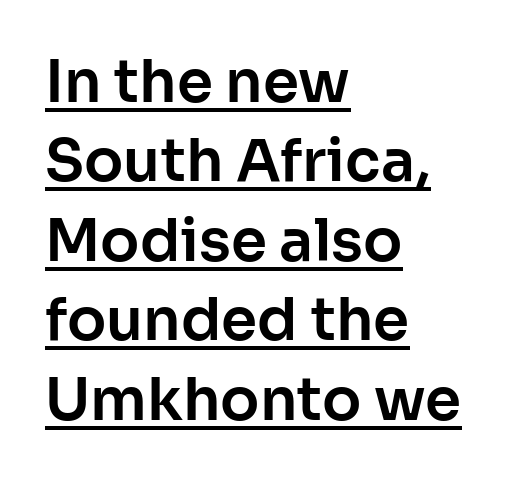
{"serif": "no", "italic": "no", "width": "normal", "stroke_contrast": "low", "x_height": "medium", "monospaced": "no", "underline": "yes", "align": "left", "line_spacing": "normal", "line_spacing_ratio": 1.37, "letter_spacing": "normal", "letter_spacing_em": 0.0, "glyph_px": 58}
